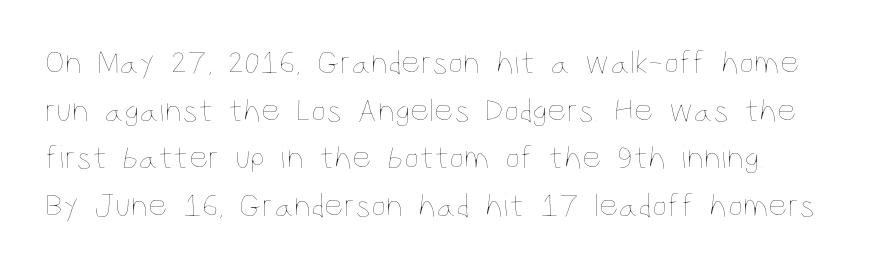
The image shows 34 px thin, condensed type, upright; set normal line spacing (1.4x), normal letter spacing, not underlined; low stroke contrast and a large x-height.
